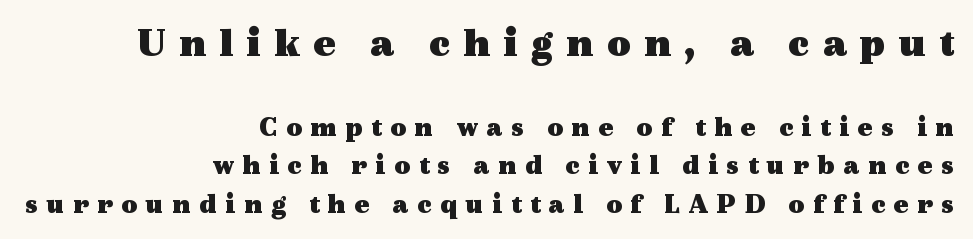
Q: Is the text bold? A: Yes.
Q: Is the text italic (slanted)? A: No, it is upright.
Q: Is the typeface a serif or a sans-serif typeface? A: Serif.
Q: Is the text underlined? A: No.
Q: How is the paragraph aligned? A: Right-aligned.
Q: Is the spacing between letters normal or unusually wide? A: Unusually wide.
Q: Is the spacing between lines tight, normal or loose? A: Normal.
Q: Which block of text is set in a larger size, the first (top) or the second (bottom)? A: The first (top) one.
Q: Width (condensed, normal, or wide)? A: Wide.
Q: x-height? A: Medium.
Q: Monospaced? A: No.
